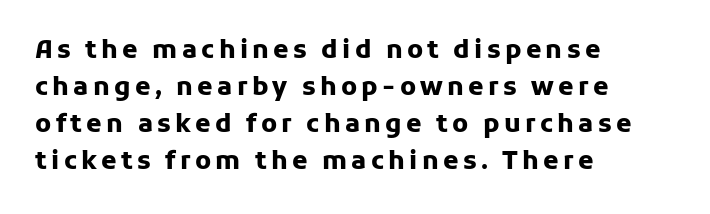
A roman cut, with each character standing at attention. In terms of leading, this rendering sits right in the middle. Teacher's note: observe the even left margin — that is flush-left alignment. No word sits above an underline. How heavy is the stroke? Heavy — this is a bold.
